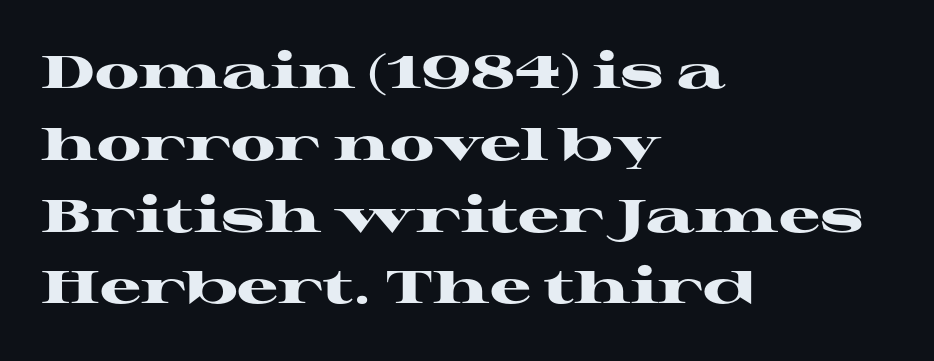
{"serif": "yes", "italic": "no", "bold": "yes", "weight": "heavy", "width": "wide", "stroke_contrast": "high", "x_height": "medium", "monospaced": "no", "underline": "no", "align": "left", "line_spacing": "normal", "line_spacing_ratio": 1.56, "letter_spacing": "normal", "letter_spacing_em": 0.0, "glyph_px": 46}
